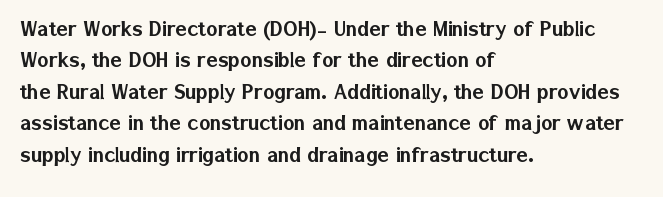
Q: Is the text italic (slanted)? A: No, it is upright.
Q: Is the text underlined? A: No.
Q: How is the paragraph aligned? A: Left-aligned.
Q: Is the spacing between letters normal or unusually wide? A: Normal.
Q: Is the spacing between lines tight, normal or loose? A: Normal.
